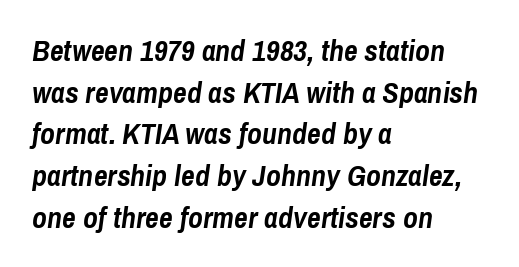
Q: Is the text bold? A: Yes.
Q: Is the text italic (slanted)? A: Yes, it leans right by about 8 degrees.
Q: Is the text underlined? A: No.
Q: How is the paragraph aligned? A: Left-aligned.
Q: Is the spacing between letters normal or unusually wide? A: Normal.
Q: Is the spacing between lines tight, normal or loose? A: Normal.
Q: Width (condensed, normal, or wide)? A: Condensed.
Q: Stroke contrast? A: Low.
Q: x-height? A: Medium.
Q: Monospaced? A: No.
